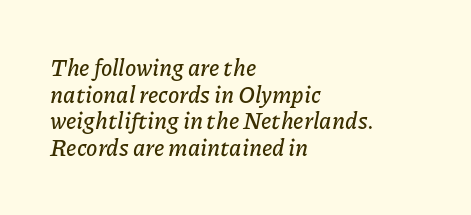
The image shows 23 px text type, italic (leaning right); set left-aligned, line spacing 1.16x, normal letter spacing, not underlined.
